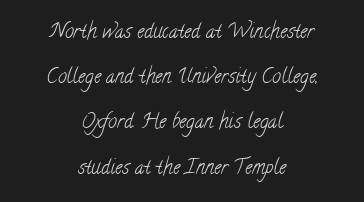
One-word summary of the alignment: center. The face looks like a standard text weight, possibly lighter. Each word holds together tightly as a unit, with standard inter-letter gaps. These lines stand farther apart than default settings would place them. Descenders hang freely into open space.
